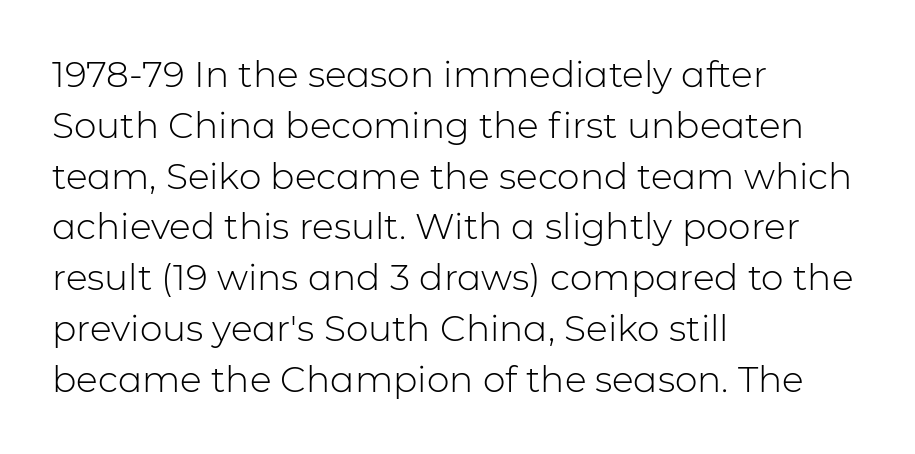
Descenders hang freely into open space. Horizontal alignment here is leftward, the default for most running prose. Ink coverage per letter is moderate at most. The letters stand upright; this is a roman face. Is there much room between lines? A standard amount, neither cramped nor airy. Characters follow at the spacing the type designer built in.
